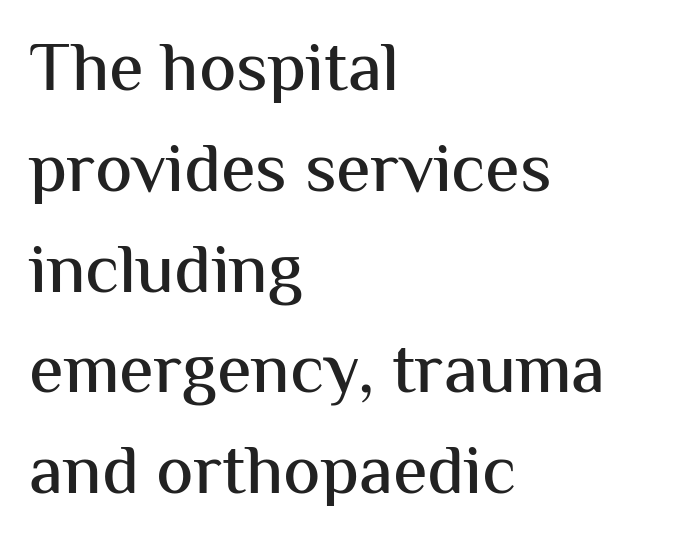
Quick note: not italic, upright. Looks like regular typesetting: each glyph gets only the width it needs. Regular leading. Characters follow at the spacing the type designer built in.
